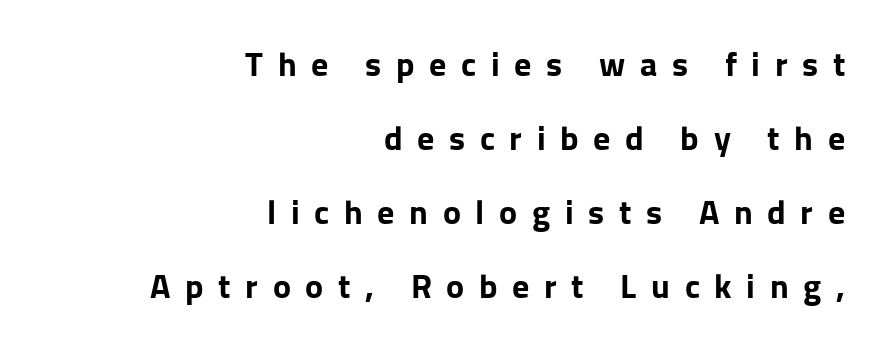
The image shows 34 px bold sans-serif type, upright; set right-aligned, loose line spacing (2.18x), unusually wide letter spacing (+0.43 em), not underlined; low stroke contrast and a medium x-height.
